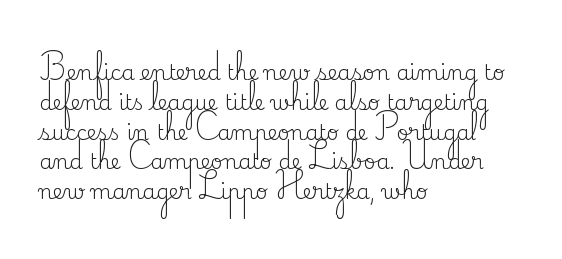
The image shows 21 px text type, upright; set left-aligned, normal line spacing (1.42x), normal letter spacing, not underlined.
